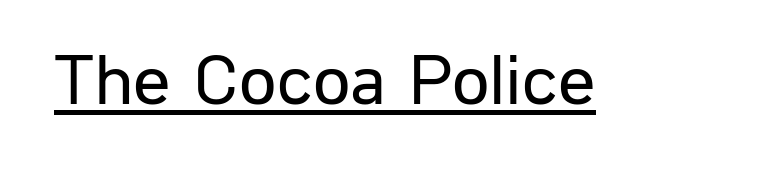
The image shows 74 px regular-weight sans-serif type, upright; set normal letter spacing, underlined; low stroke contrast and a medium x-height.
